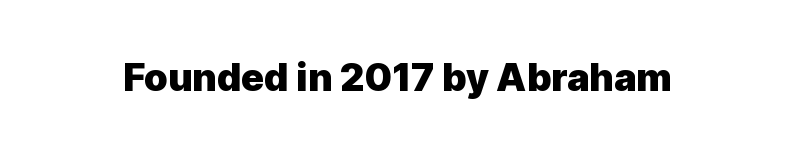
{"serif": "no", "italic": "no", "bold": "yes", "weight": "heavy", "width": "normal", "x_height": "medium", "monospaced": "no", "underline": "no", "letter_spacing": "normal", "letter_spacing_em": 0.0, "glyph_px": 38}
